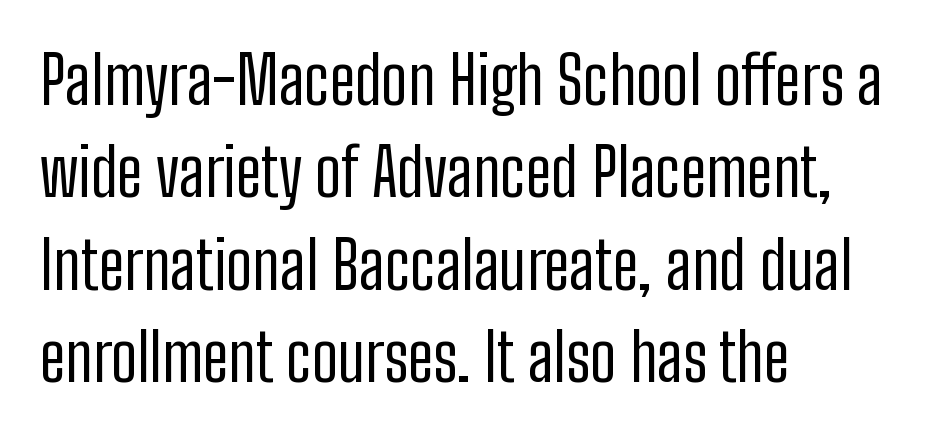
Does the lettering tilt? It doesn't — this is upright. Proportional: the letters do not fall into vertical columns. Look at the bottom of the vertical strokes: they stop flat, with no serifs. Beneath every word, the page is bare. Each new line begins a customary step beneath the previous one.
